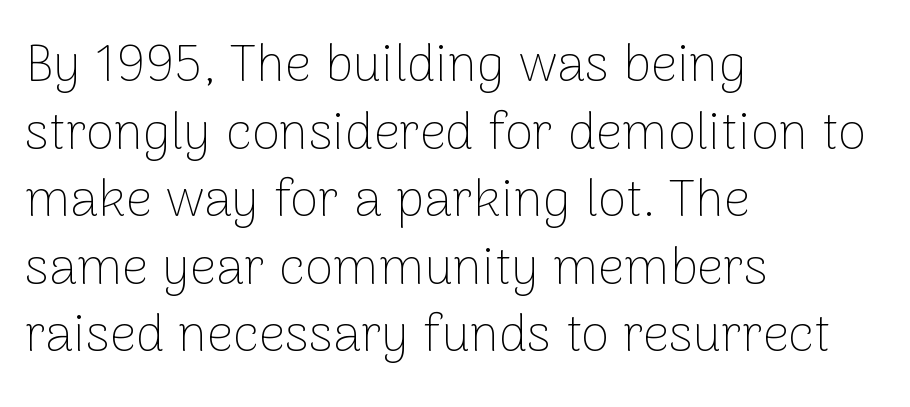
The image shows 52 px thin sans-serif type, upright; set left-aligned, normal line spacing (1.3x), normal letter spacing, not underlined; low stroke contrast and a medium x-height.
